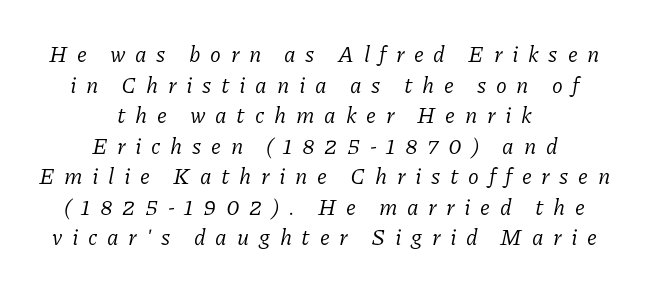
Students, note that the glyphs here are deliberately spaced far apart. Summary of vertical rhythm: regular, with standard interline spacing. If you folded the block vertically in half, each line would mirror itself in length. Bare-footed words on every line. Stems and bowls with no extra thickness — not bold. A typesetter would mark this as italic.
